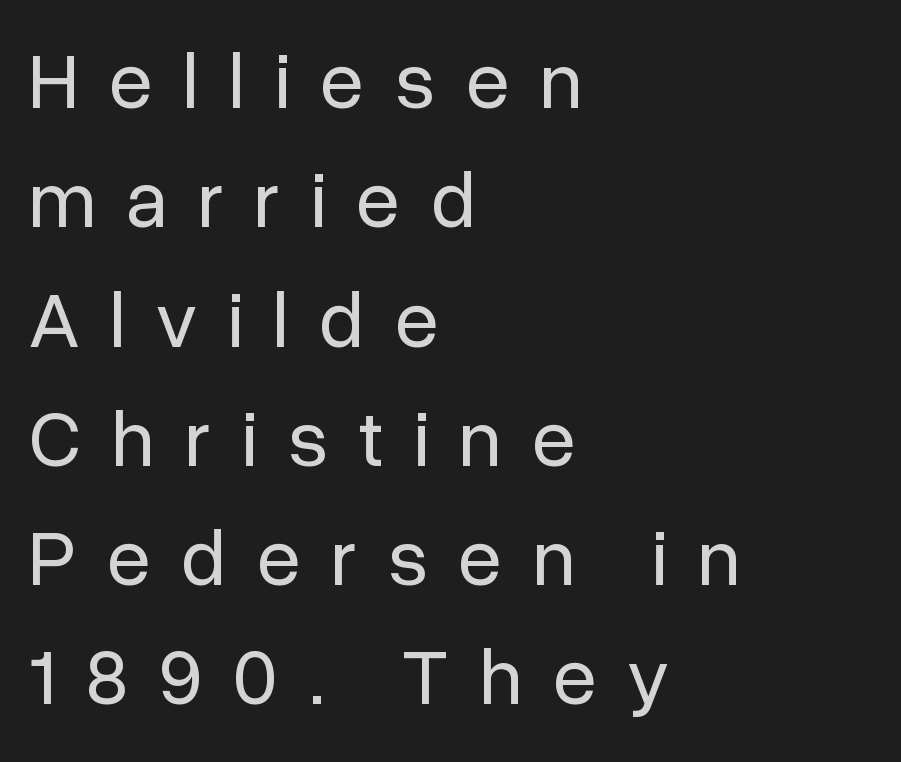
The image shows 79 px regular-weight sans-serif type, upright; set left-aligned, normal line spacing (1.51x), unusually wide letter spacing (+0.39 em), not underlined; low stroke contrast and a medium x-height.
